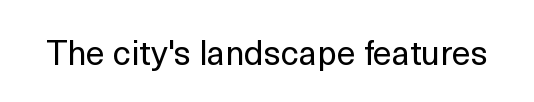
The image shows 34 px regular-weight sans-serif type, upright; set normal letter spacing, not underlined; a medium x-height.
